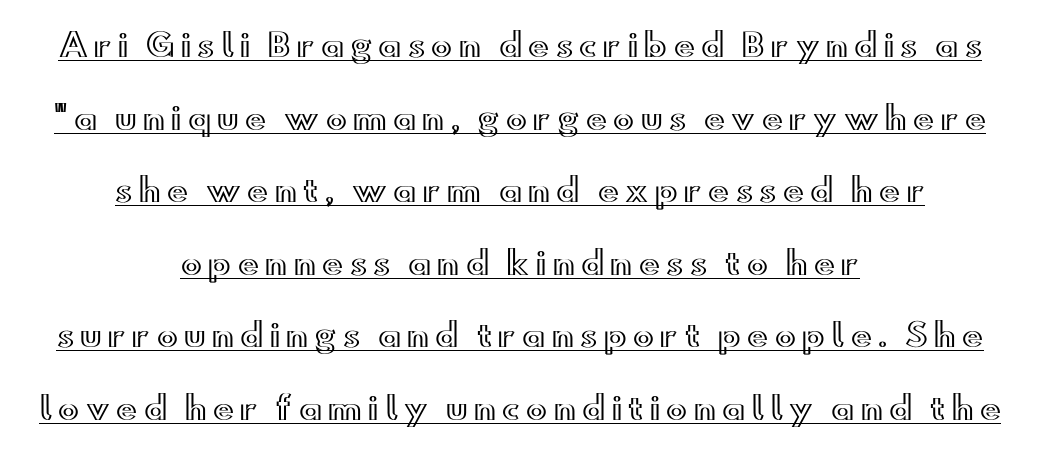
This sample uses an upright cut, with every glyph sitting square on the baseline. Display-style spreading of the glyphs; the letterfit is very open. The leading is generous, giving the passage an open texture. You could not count columns in this text — the font is proportionally spaced. These characters rest on top of a visible drawn line. Compared with a flush-left layout, this one balances lines on the center instead.
